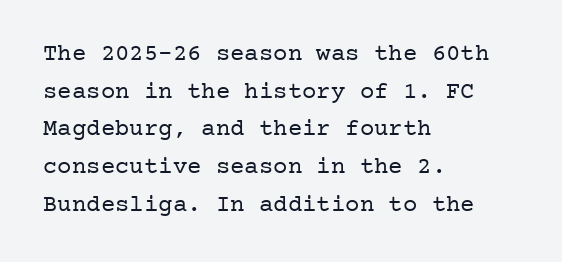
Q: Is the text bold? A: No.
Q: Is the text italic (slanted)? A: No, it is upright.
Q: Is the text underlined? A: No.
Q: How is the paragraph aligned? A: Left-aligned.
Q: Is the spacing between letters normal or unusually wide? A: Normal.
Q: Is the spacing between lines tight, normal or loose? A: Normal.
